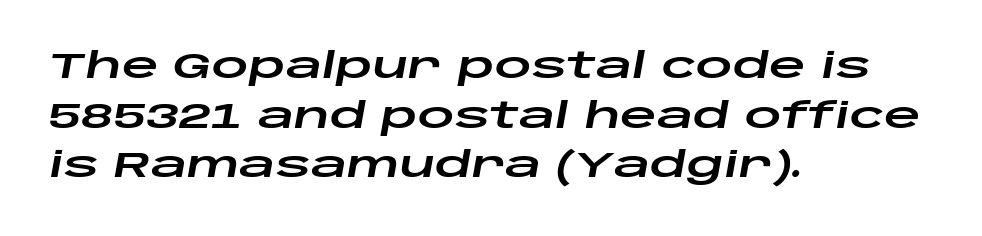
Q: Is the text italic (slanted)? A: Yes, it leans right by about 10 degrees.
Q: Is the text underlined? A: No.
Q: How is the paragraph aligned? A: Left-aligned.
Q: Is the spacing between letters normal or unusually wide? A: Normal.
Q: Is the spacing between lines tight, normal or loose? A: Normal.
Q: Width (condensed, normal, or wide)? A: Wide.
Q: Stroke contrast? A: Low.
Q: x-height? A: Large.
Q: Monospaced? A: No.
